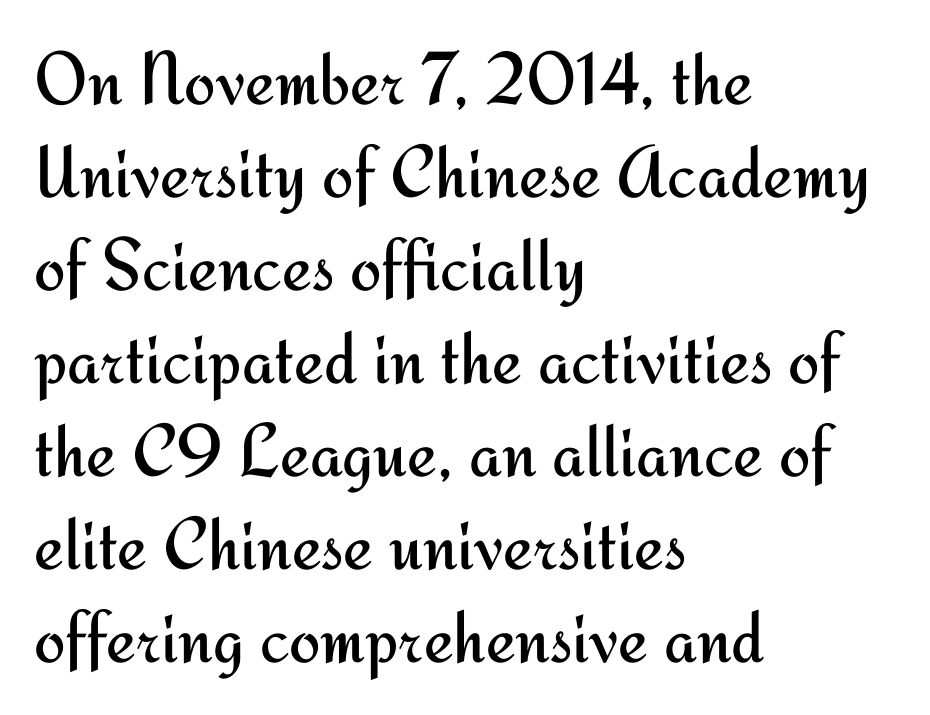
{"serif": "no", "italic": "no", "bold": "no", "weight": "regular", "width": "normal", "stroke_contrast": "medium", "x_height": "small", "monospaced": "no", "underline": "no", "align": "left", "line_spacing_ratio": 1.24, "letter_spacing": "normal", "letter_spacing_em": 0.0, "glyph_px": 75}
